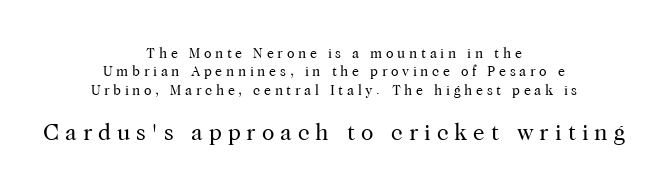
The image shows 23 px text type, upright; set centered, normal line spacing (1.31x), unusually wide letter spacing (+0.26 em), not underlined; the second (bottom) block is 1.64x larger.
